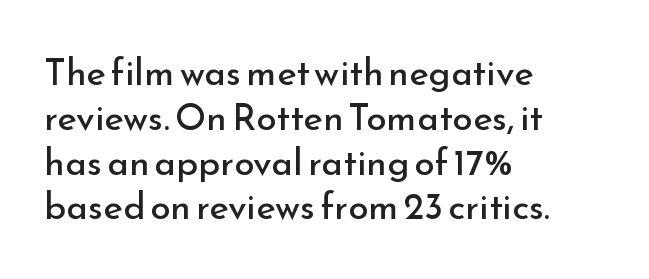
Q: Is the text bold? A: No.
Q: Is the text italic (slanted)? A: No, it is upright.
Q: Is the typeface a serif or a sans-serif typeface? A: Sans-serif.
Q: Is the text underlined? A: No.
Q: How is the paragraph aligned? A: Left-aligned.
Q: Is the spacing between letters normal or unusually wide? A: Normal.
Q: Width (condensed, normal, or wide)? A: Normal.
Q: Stroke contrast? A: Low.
Q: x-height? A: Small.
Q: Monospaced? A: No.
